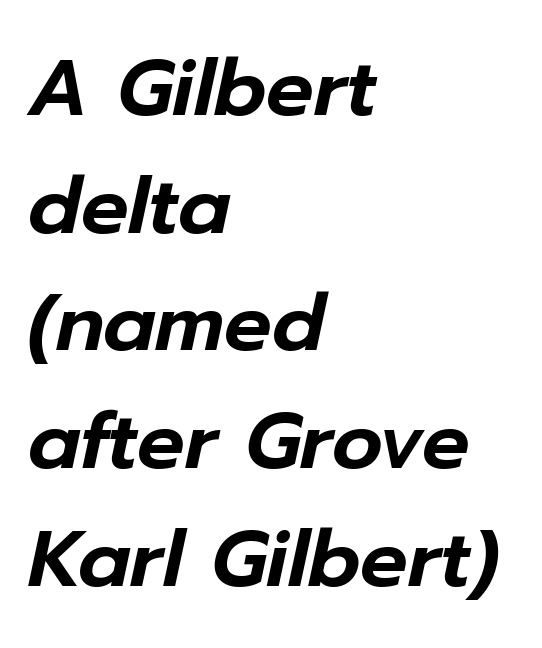
Layout note: lines flush left. Looking at the ascenders, they clearly lean. Compared with typical paragraphs, the rows here are spaced about the same. This sample uses plain, unmodified letter spacing. The string is rendered with underlining switched off.
